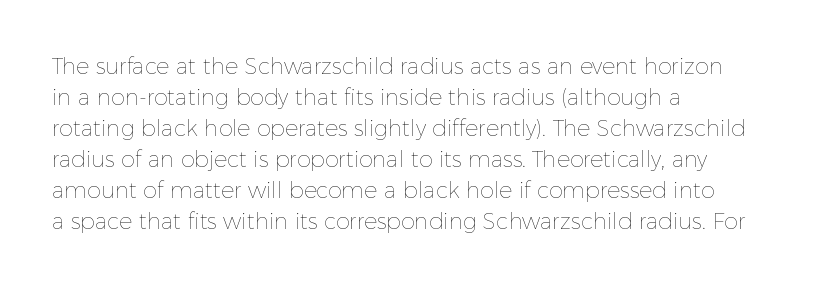
{"italic": "no", "bold": "no", "underline": "no", "align": "left", "line_spacing": "normal", "line_spacing_ratio": 1.41, "letter_spacing": "normal", "letter_spacing_em": 0.0, "glyph_px": 22}
